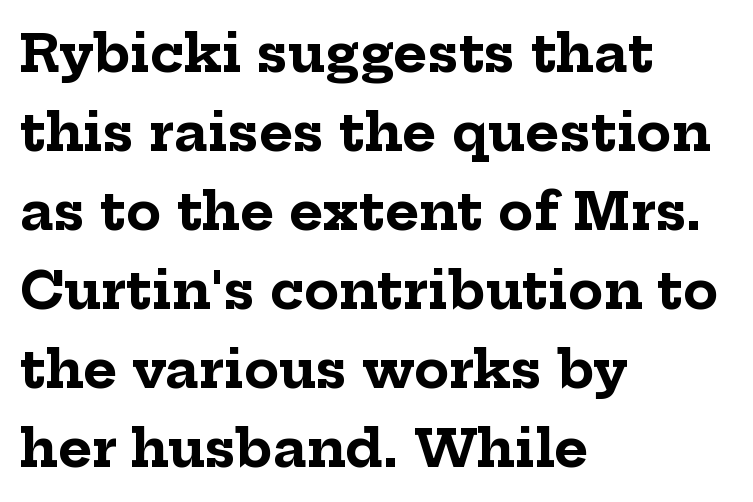
Q: Is the text bold? A: Yes.
Q: Is the text italic (slanted)? A: No, it is upright.
Q: Is the typeface a serif or a sans-serif typeface? A: Serif.
Q: Is the text underlined? A: No.
Q: How is the paragraph aligned? A: Left-aligned.
Q: Is the spacing between letters normal or unusually wide? A: Normal.
Q: Is the spacing between lines tight, normal or loose? A: Normal.
Q: Width (condensed, normal, or wide)? A: Normal.
Q: Stroke contrast? A: Low.
Q: x-height? A: Medium.
Q: Monospaced? A: No.
